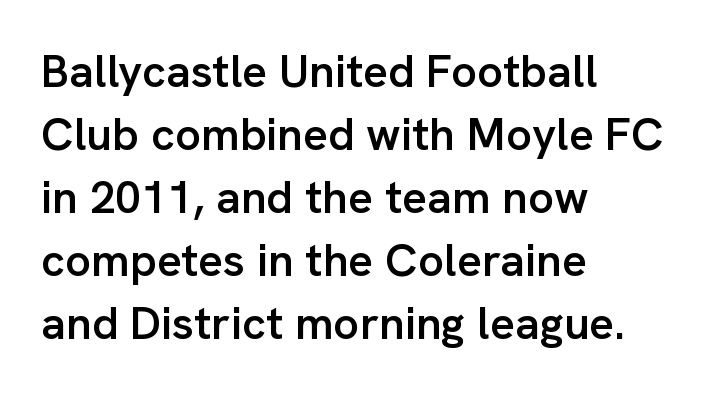
{"serif": "no", "italic": "no", "bold": "semi", "weight": "semibold", "width": "normal", "stroke_contrast": "low", "x_height": "medium", "monospaced": "no", "underline": "no", "align": "left", "line_spacing": "normal", "line_spacing_ratio": 1.37, "letter_spacing": "normal", "letter_spacing_em": 0.0, "glyph_px": 46}
